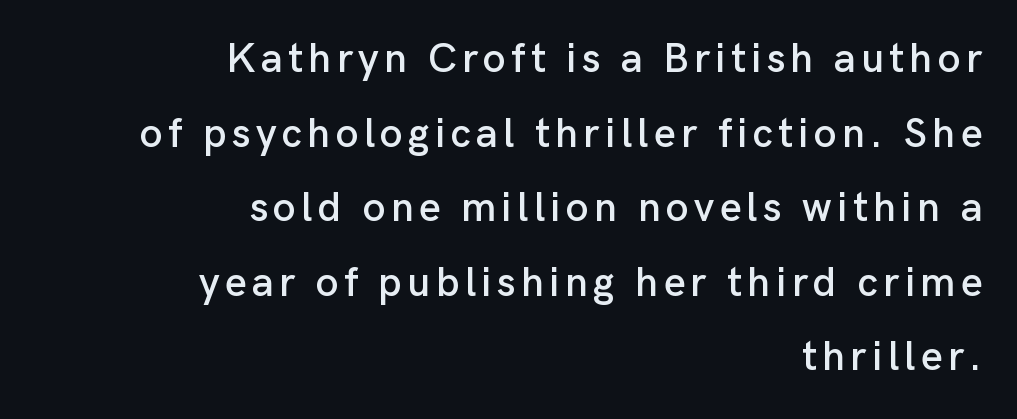
Q: Is the text italic (slanted)? A: No, it is upright.
Q: Is the typeface a serif or a sans-serif typeface? A: Sans-serif.
Q: Is the text underlined? A: No.
Q: How is the paragraph aligned? A: Right-aligned.
Q: Width (condensed, normal, or wide)? A: Normal.
Q: Stroke contrast? A: Low.
Q: x-height? A: Medium.
Q: Monospaced? A: No.
